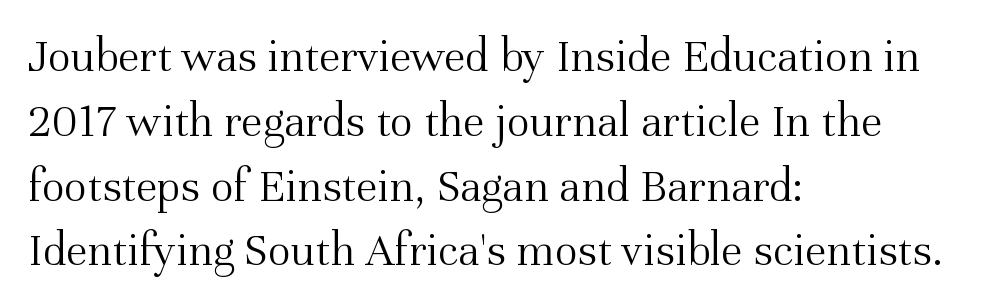
Q: Is the text bold? A: No.
Q: Is the text italic (slanted)? A: No, it is upright.
Q: Is the typeface a serif or a sans-serif typeface? A: Serif.
Q: Is the text underlined? A: No.
Q: How is the paragraph aligned? A: Left-aligned.
Q: Is the spacing between letters normal or unusually wide? A: Normal.
Q: Is the spacing between lines tight, normal or loose? A: Normal.
Q: Width (condensed, normal, or wide)? A: Normal.
Q: Stroke contrast? A: Medium.
Q: x-height? A: Medium.
Q: Monospaced? A: No.
